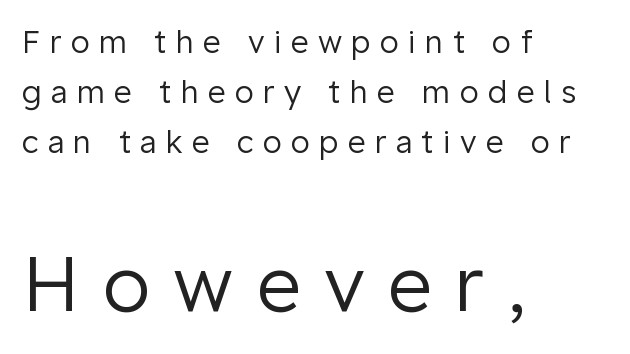
The image shows 77 px regular-weight sans-serif type, upright; set left-aligned, normal line spacing (1.62x), unusually wide letter spacing (+0.3 em), not underlined; the second (bottom) block is 2.48x larger; low stroke contrast and a medium x-height.
